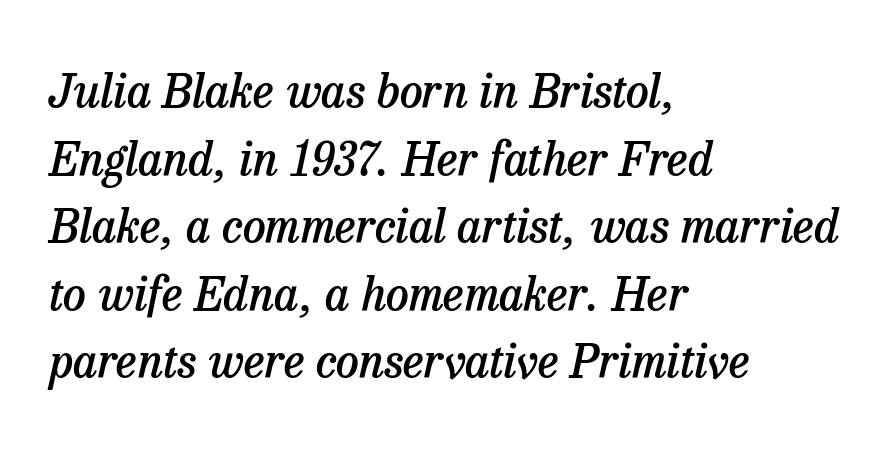
The image shows 46 px semibold serif type, italic (leaning right); set left-aligned, normal line spacing (1.47x), normal letter spacing, not underlined; low stroke contrast and a medium x-height.
